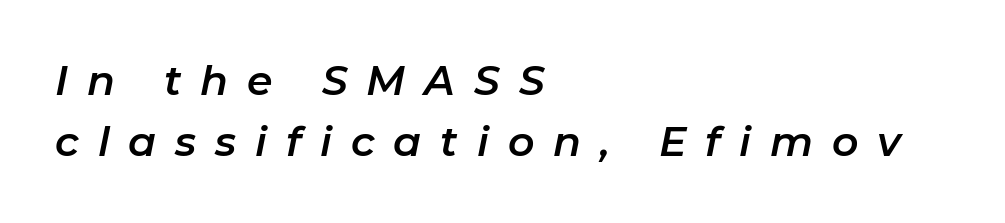
Q: Is the text italic (slanted)? A: Yes, it leans right by about 11 degrees.
Q: Is the text underlined? A: No.
Q: How is the paragraph aligned? A: Left-aligned.
Q: Is the spacing between letters normal or unusually wide? A: Unusually wide.
Q: Is the spacing between lines tight, normal or loose? A: Normal.
Q: Width (condensed, normal, or wide)? A: Normal.
Q: Stroke contrast? A: Low.
Q: x-height? A: Medium.
Q: Monospaced? A: No.
